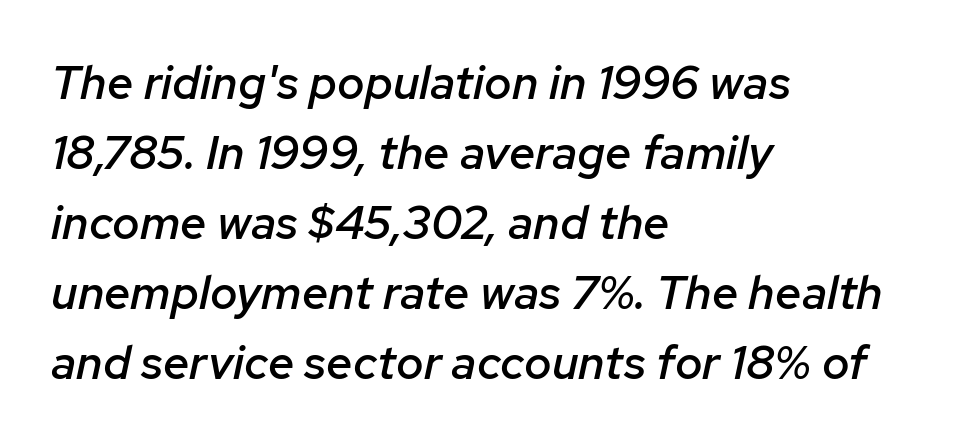
The image shows 47 px semibold type, italic (leaning right); set left-aligned, normal line spacing (1.49x), normal letter spacing, not underlined; low stroke contrast and a medium x-height.
